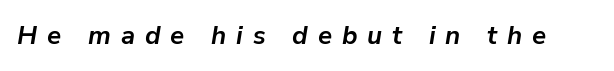
The passage shown leans; its letterforms are oblique. What weight is shown? A full bold with thick strokes. The zone under the glyphs is completely vacant. Observe the wide spacing: letters keep a clear distance from each other.
